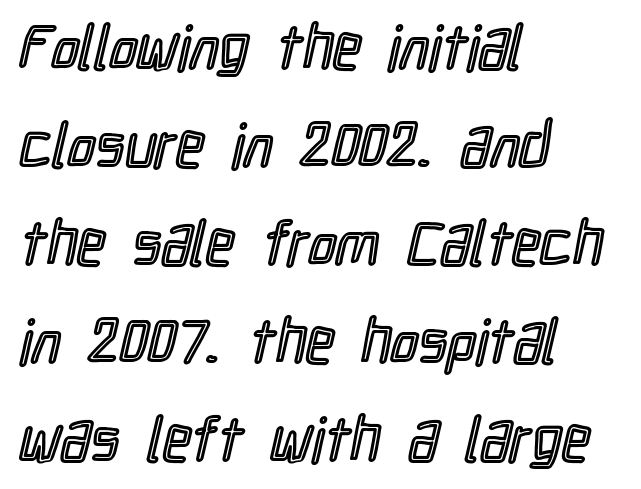
The image shows 62 px condensed type; set left-aligned, normal line spacing (1.58x), normal letter spacing, not underlined; a medium x-height.
